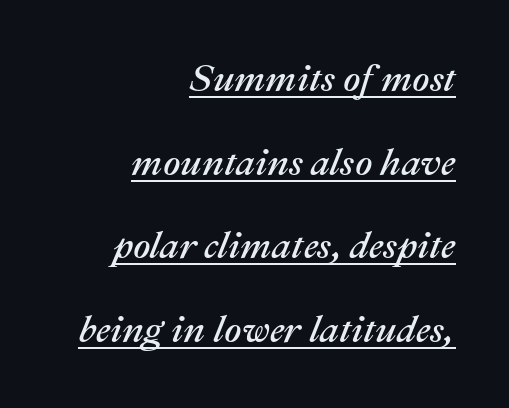
Q: Is the text italic (slanted)? A: Yes, it leans right by about 22 degrees.
Q: Is the text underlined? A: Yes.
Q: How is the paragraph aligned? A: Right-aligned.
Q: Is the spacing between letters normal or unusually wide? A: Normal.
Q: Is the spacing between lines tight, normal or loose? A: Loose.
Q: Width (condensed, normal, or wide)? A: Normal.
Q: Stroke contrast? A: Medium.
Q: x-height? A: Medium.
Q: Monospaced? A: No.
